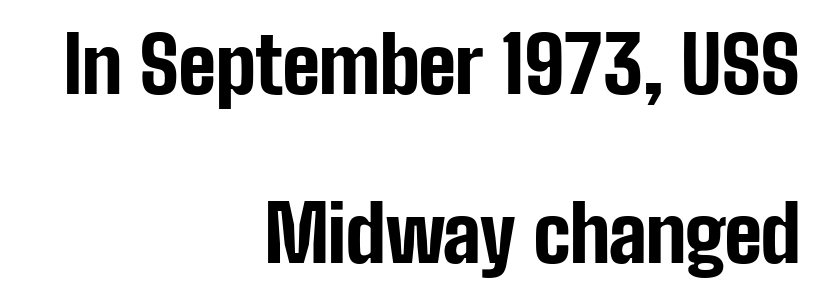
Q: Is the text bold? A: Yes.
Q: Is the text italic (slanted)? A: No, it is upright.
Q: Is the typeface a serif or a sans-serif typeface? A: Sans-serif.
Q: Is the text underlined? A: No.
Q: How is the paragraph aligned? A: Right-aligned.
Q: Is the spacing between letters normal or unusually wide? A: Normal.
Q: Is the spacing between lines tight, normal or loose? A: Loose.
Q: Width (condensed, normal, or wide)? A: Condensed.
Q: Stroke contrast? A: Low.
Q: x-height? A: Medium.
Q: Monospaced? A: No.
